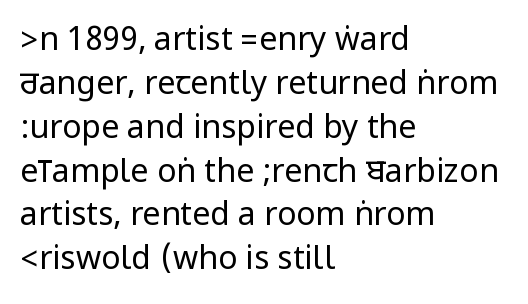
Q: Is the text bold? A: No.
Q: Is the text italic (slanted)? A: No, it is upright.
Q: Is the typeface a serif or a sans-serif typeface? A: Sans-serif.
Q: Is the text underlined? A: No.
Q: How is the paragraph aligned? A: Left-aligned.
Q: Is the spacing between letters normal or unusually wide? A: Normal.
Q: Is the spacing between lines tight, normal or loose? A: Normal.
Q: Width (condensed, normal, or wide)? A: Condensed.
Q: Stroke contrast? A: Low.
